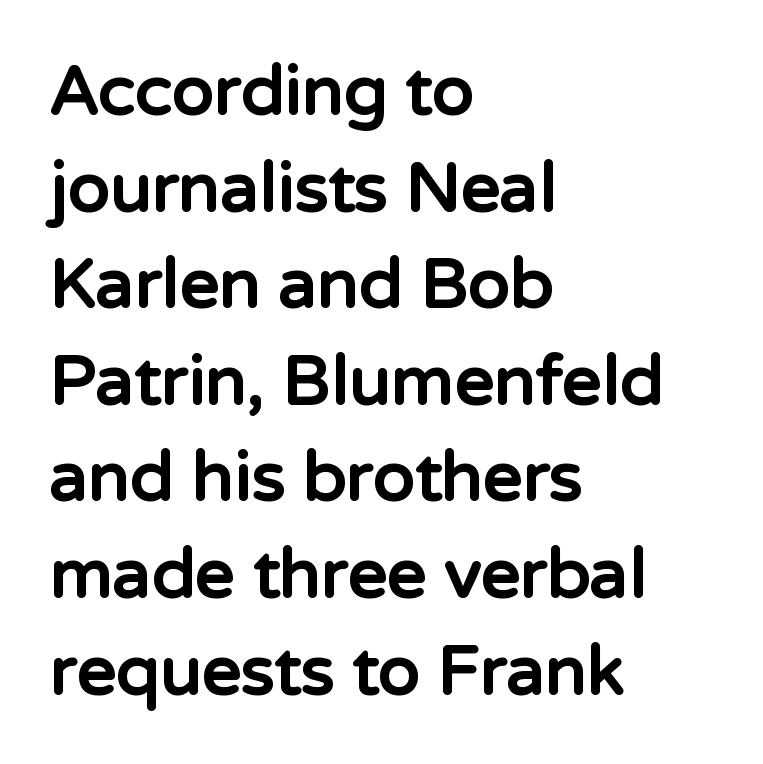
Students, this is bold: see how much ink each stroke carries. Each letter's strokes conclude bluntly, with no projecting serifs. The block of text has a typical density, with ordinary space between rows. Does the lettering tilt? It doesn't — this is upright. The zone under the glyphs is completely vacant.
